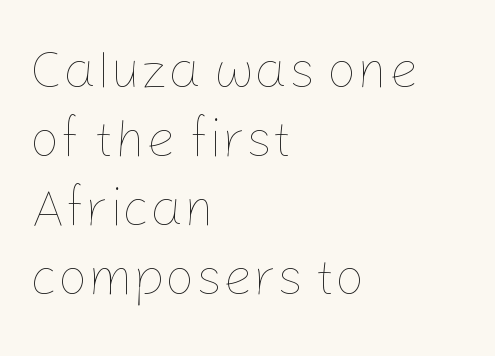
Q: Is the text bold? A: No.
Q: Is the text italic (slanted)? A: No, it is upright.
Q: Is the text underlined? A: No.
Q: How is the paragraph aligned? A: Left-aligned.
Q: Is the spacing between letters normal or unusually wide? A: Normal.
Q: Is the spacing between lines tight, normal or loose? A: Normal.
Q: Width (condensed, normal, or wide)? A: Normal.
Q: Stroke contrast? A: Low.
Q: x-height? A: Medium.
Q: Monospaced? A: No.
